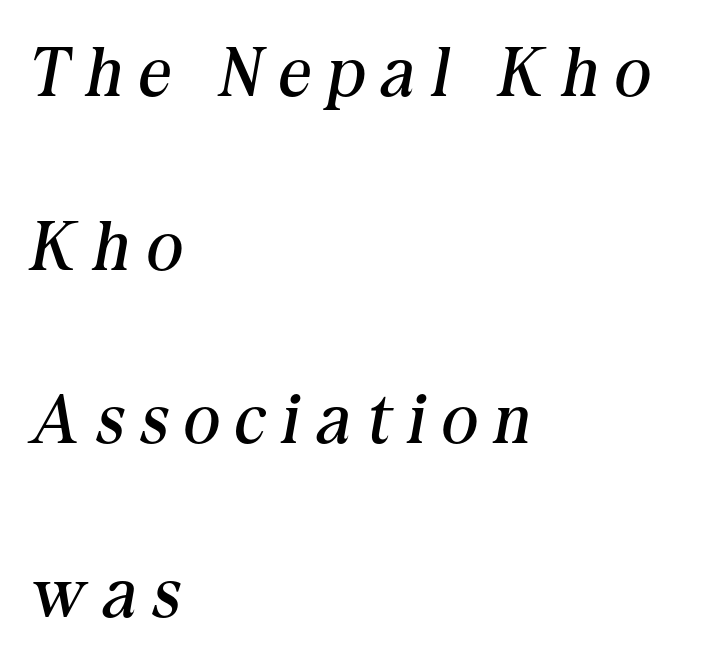
The image shows 70 px regular-weight serif type, italic (leaning right); set left-aligned, loose line spacing (2.48x), unusually wide letter spacing (+0.24 em), not underlined; medium stroke contrast and a medium x-height.
